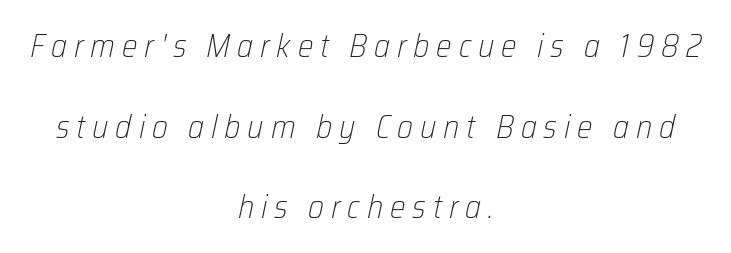
{"italic": "yes", "lean": "right", "slant_degrees": 12, "bold": "no", "weight": "light", "width": "condensed", "stroke_contrast": "low", "x_height": "medium", "monospaced": "no", "underline": "no", "align": "center", "line_spacing": "loose", "line_spacing_ratio": 2.44, "letter_spacing": "wide", "letter_spacing_em": 0.21, "glyph_px": 33}
